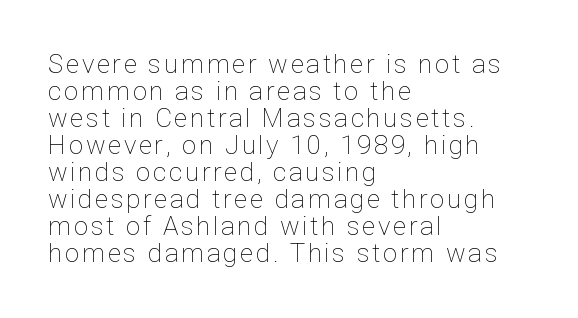
The image shows 26 px text type, upright; set left-aligned, tight line spacing (1.04x), not underlined.
